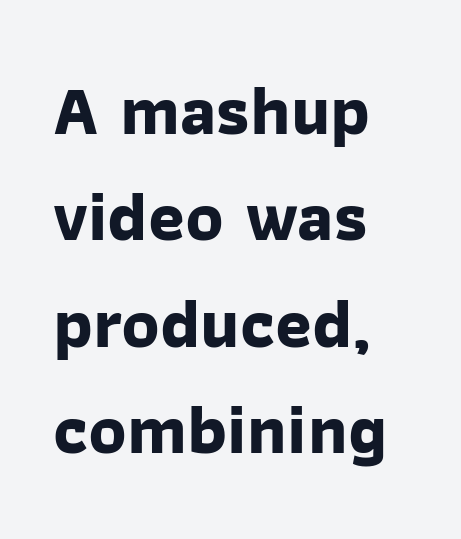
Bare-footed words on every line. The letters advance in unequal steps, a hallmark of proportional type. Default kerning and tracking; the words read as compact shapes. Horizontal bands of white between lines are of average thickness. Which margin do the lines hug? The left one — the right edge is uneven.
